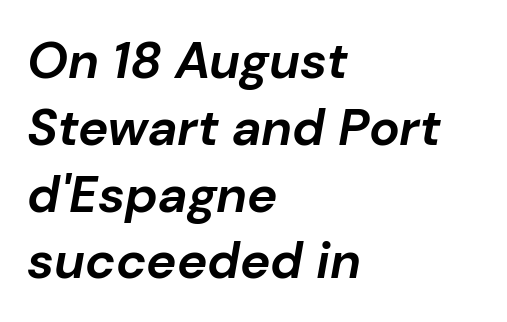
Q: Is the text bold? A: Yes.
Q: Is the text italic (slanted)? A: Yes, it leans right by about 10 degrees.
Q: Is the text underlined? A: No.
Q: How is the paragraph aligned? A: Left-aligned.
Q: Is the spacing between letters normal or unusually wide? A: Normal.
Q: Is the spacing between lines tight, normal or loose? A: Normal.
Q: Width (condensed, normal, or wide)? A: Normal.
Q: Stroke contrast? A: Low.
Q: x-height? A: Medium.
Q: Monospaced? A: No.
